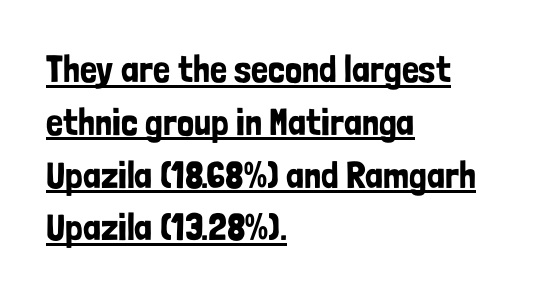
The image shows 38 px condensed sans-serif type, upright; set left-aligned, normal line spacing (1.39x), normal letter spacing, underlined; low stroke contrast and a medium x-height.
